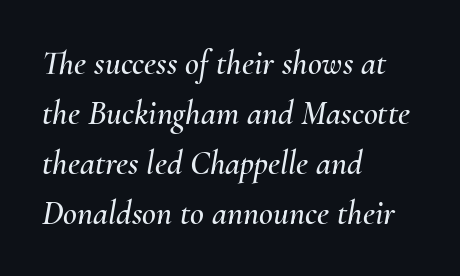
Rendered with sloped, italic letterforms. Note the varied advance widths — an 'i' is clearly narrower than an 'm'. The setting favours the left margin, as ordinary paragraphs usually do. Does the leading feel generous? No, just average. Tracking here is standard; glyphs follow each other at the usual distance. The strip under each line holds only bare page.
